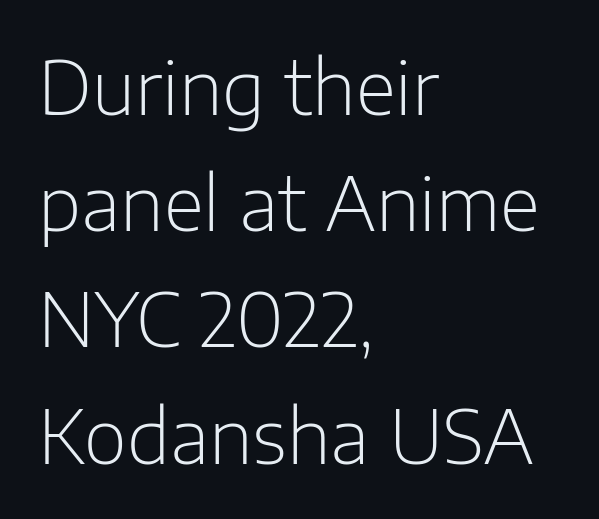
The image shows 74 px light sans-serif type, upright; set left-aligned, normal line spacing (1.57x), normal letter spacing, not underlined; low stroke contrast and a medium x-height.
